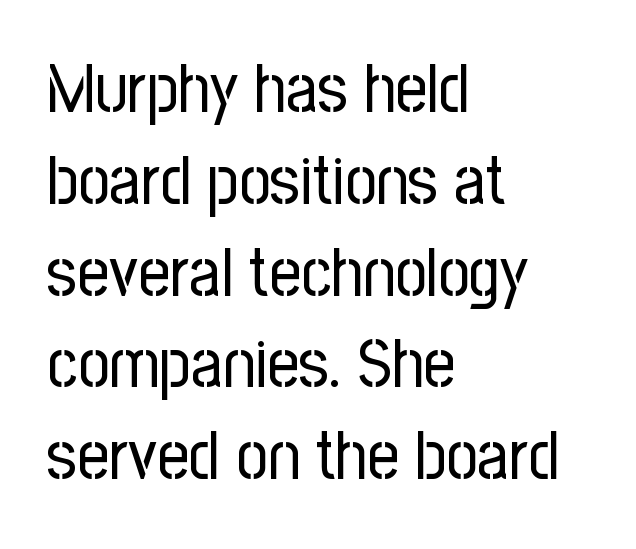
The image shows 69 px regular-weight, condensed sans-serif type, upright; set left-aligned, normal line spacing (1.33x), normal letter spacing, not underlined; low stroke contrast and a medium x-height.
